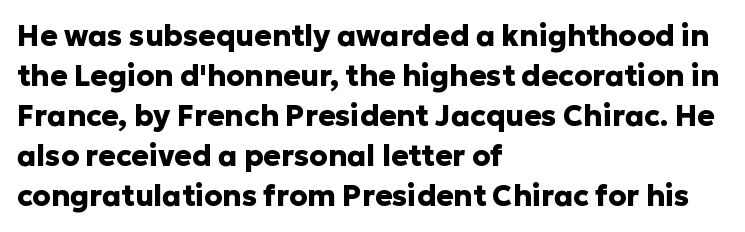
The image shows 29 px heavy sans-serif type, upright; set left-aligned, normal line spacing (1.38x), normal letter spacing, not underlined; low stroke contrast and a medium x-height.
